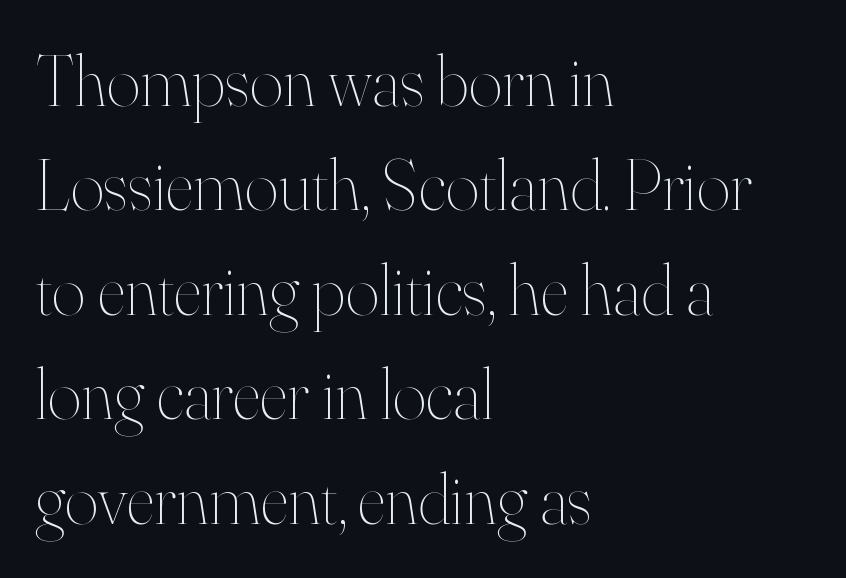
Spacing verdict: proportional, widths tailored to each character. These lines stack with their left ends in a neat column. The type sits square on the baseline with zero lean. Check under the words: just untouched page. Does extra space separate the letters? No, they use regular spacing.
